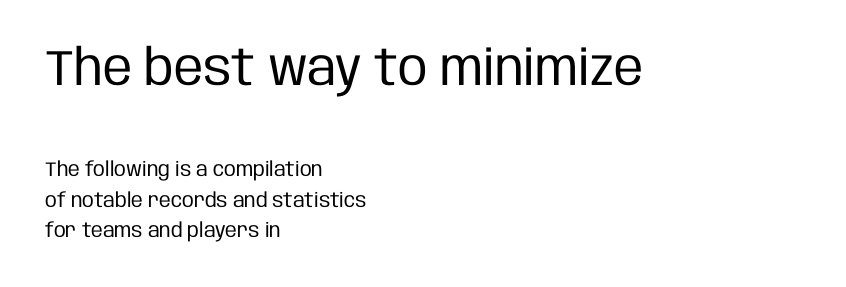
{"serif": "no", "italic": "no", "bold": "no", "weight": "regular", "width": "condensed", "stroke_contrast": "low", "x_height": "large", "monospaced": "no", "underline": "no", "align": "left", "line_spacing": "normal", "line_spacing_ratio": 1.51, "letter_spacing": "normal", "letter_spacing_em": 0.0, "larger_block": "first", "size_ratio": 2.5, "glyph_px": 50}
